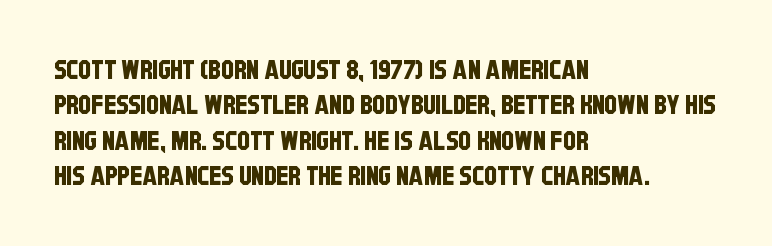
A clean baseline with only descenders dipping below it. These lines are set flush left with a ragged right edge. The rendering uses a moderate line-height, typical for paragraphs. The line texture is even and compact thanks to regular tracking.
